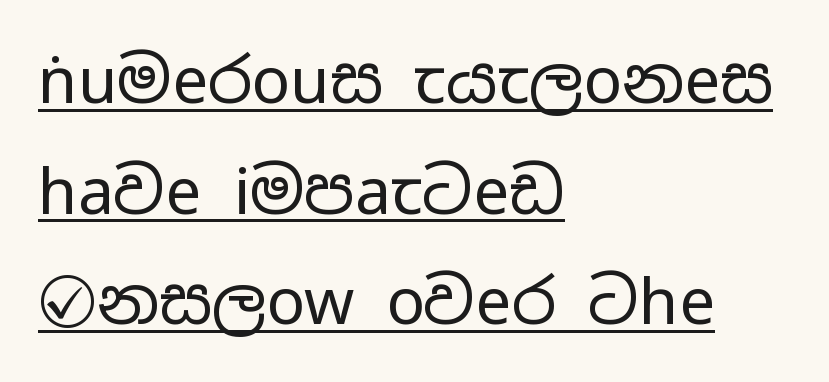
{"serif": "no", "italic": "no", "bold": "no", "weight": "regular", "width": "wide", "stroke_contrast": "low", "x_height": "medium", "monospaced": "no", "underline": "yes", "align": "left", "line_spacing_ratio": 1.73, "letter_spacing": "normal", "letter_spacing_em": 0.0, "glyph_px": 64}
